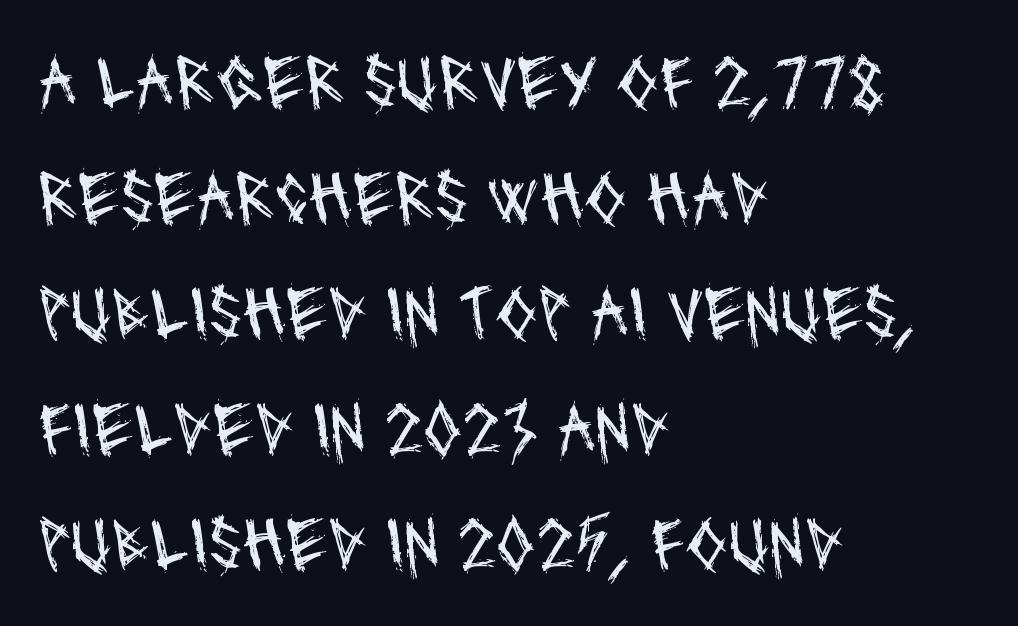
The image shows 76 px regular-weight, condensed sans-serif type; set left-aligned, normal line spacing (1.52x), normal letter spacing, not underlined; medium stroke contrast and a large x-height.
